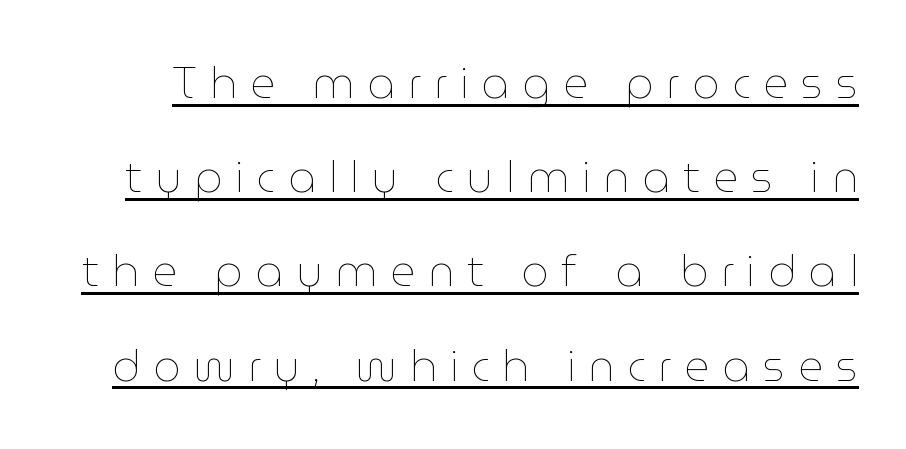
{"italic": "no", "bold": "no", "weight": "thin", "width": "normal", "stroke_contrast": "low", "x_height": "medium", "monospaced": "no", "underline": "yes", "line_spacing": "loose", "line_spacing_ratio": 2.19, "letter_spacing": "wide", "letter_spacing_em": 0.3, "glyph_px": 43}
